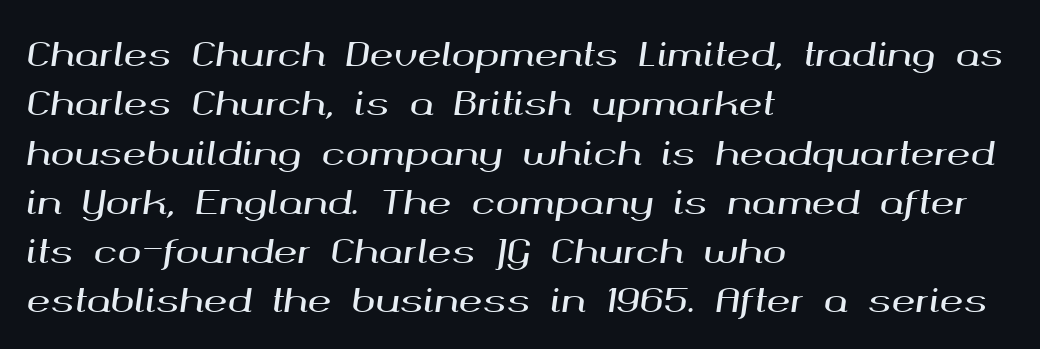
{"italic": "yes", "lean": "right", "slant_degrees": 8, "width": "wide", "stroke_contrast": "medium", "x_height": "medium", "monospaced": "no", "underline": "no", "align": "left", "line_spacing": "normal", "line_spacing_ratio": 1.54, "letter_spacing": "normal", "letter_spacing_em": 0.0, "glyph_px": 32}
